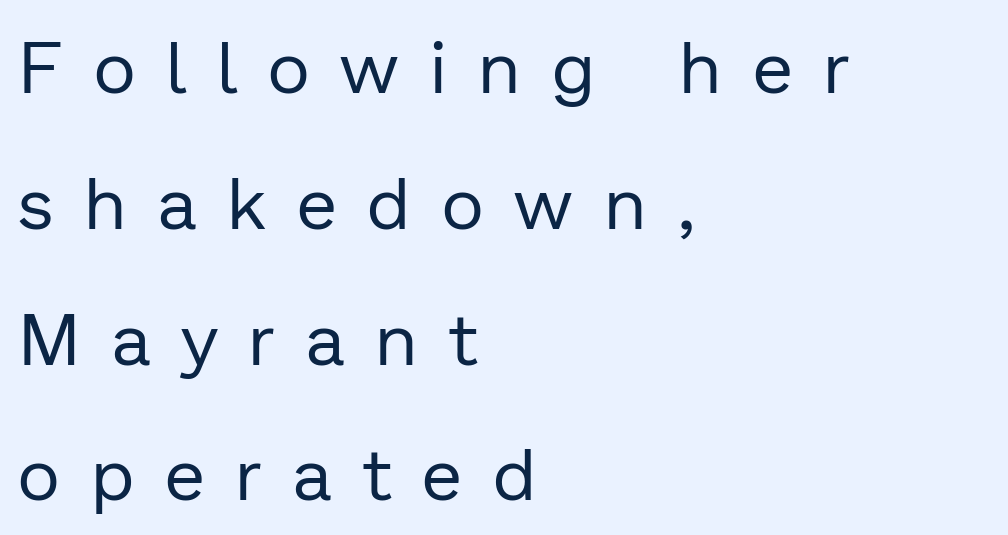
Q: Is the text bold? A: No.
Q: Is the text italic (slanted)? A: No, it is upright.
Q: Is the typeface a serif or a sans-serif typeface? A: Sans-serif.
Q: Is the text underlined? A: No.
Q: How is the paragraph aligned? A: Left-aligned.
Q: Is the spacing between letters normal or unusually wide? A: Unusually wide.
Q: Width (condensed, normal, or wide)? A: Normal.
Q: Stroke contrast? A: Low.
Q: x-height? A: Medium.
Q: Monospaced? A: No.
